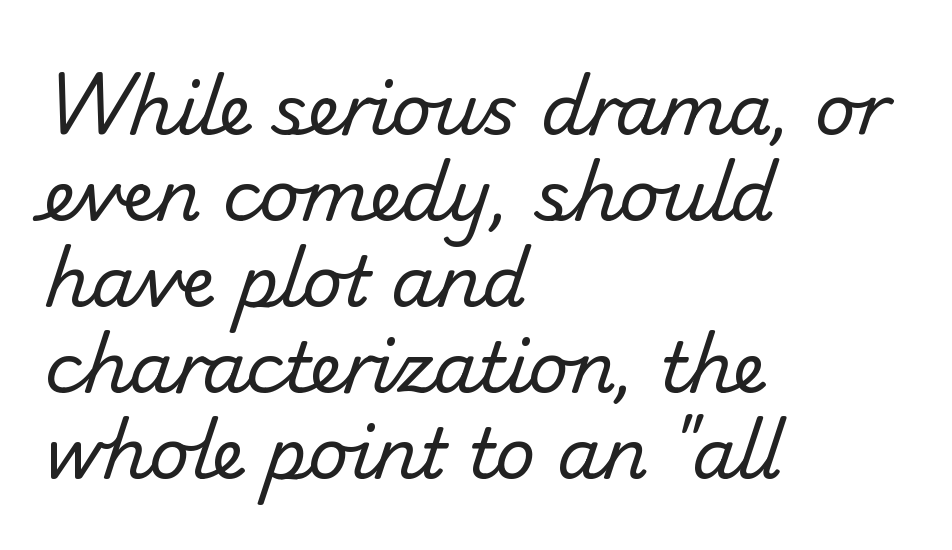
Q: Is the text bold? A: No.
Q: Is the typeface a serif or a sans-serif typeface? A: Sans-serif.
Q: Is the text underlined? A: No.
Q: How is the paragraph aligned? A: Left-aligned.
Q: Is the spacing between letters normal or unusually wide? A: Normal.
Q: Width (condensed, normal, or wide)? A: Normal.
Q: Stroke contrast? A: Low.
Q: x-height? A: Small.
Q: Monospaced? A: No.
